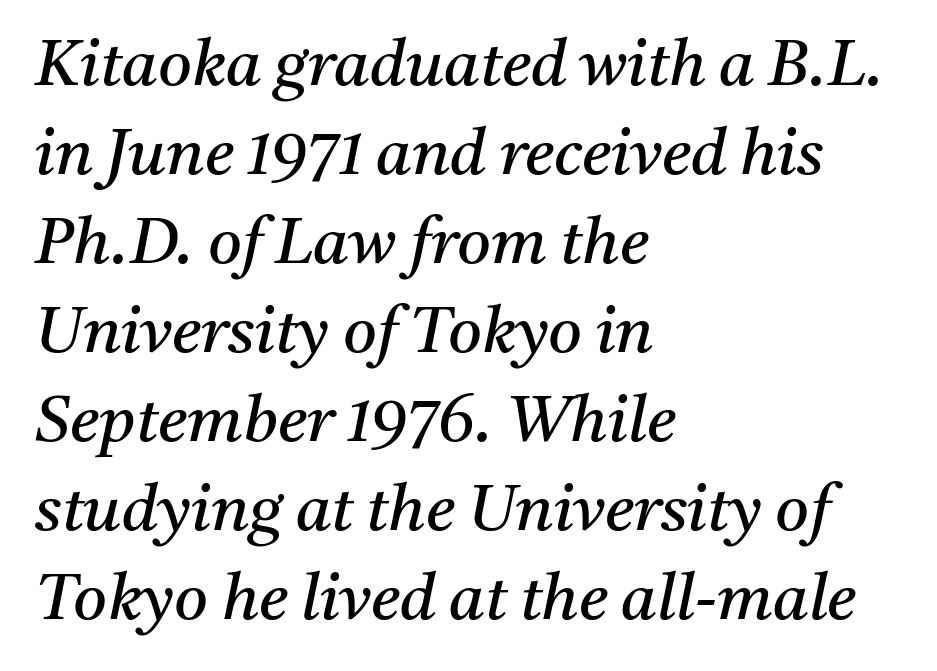
Here the designer chose a conventional face with non-uniform glyph widths. Compared with a centered layout, this one pins lines to the left instead. Check where the strokes stop: tiny serifs finish them off. The whole block is typeset with a tilt.
